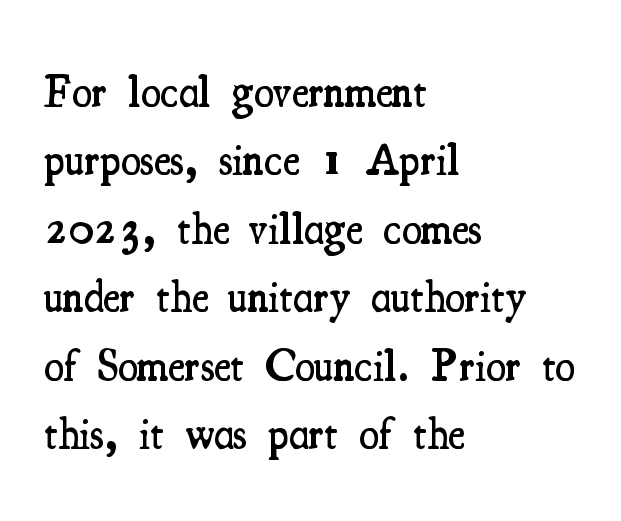
Horizontal alignment here is leftward, the default for most running prose. Each glyph is drawn with semibold strokes, heavier than normal yet not fully bold. No extra tracking has been applied to these lines. Think of a printed novel: that variable character pitch is what you see here.
